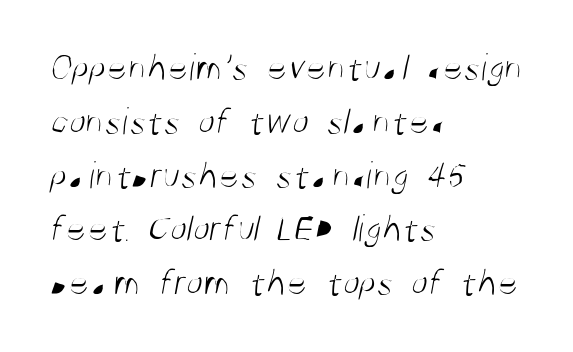
Honestly, there is no underline to notice here at all. The lines in this sample share a left origin and differ only in where they stop. Counters stay open thanks to moderate or lighter strokes. A normal amount of white space separates one row of letters from the next.
